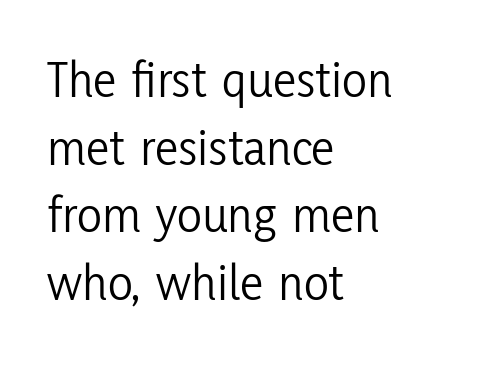
{"serif": "no", "italic": "no", "bold": "no", "weight": "light", "width": "condensed", "stroke_contrast": "low", "x_height": "medium", "monospaced": "no", "underline": "no", "align": "left", "line_spacing": "normal", "line_spacing_ratio": 1.3, "letter_spacing": "normal", "letter_spacing_em": 0.0, "glyph_px": 52}
